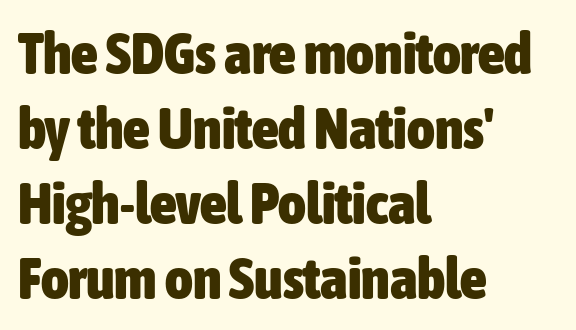
Each glyph is drawn with heavy, bold strokes. You could not count columns in this text — the font is proportionally spaced. What stands out about the letter spacing? Nothing — it is the standard amount. Leftover space on each line is placed entirely after the last word. The strip under each line holds only bare page. One glance says typical: line gaps are just what's usual.
